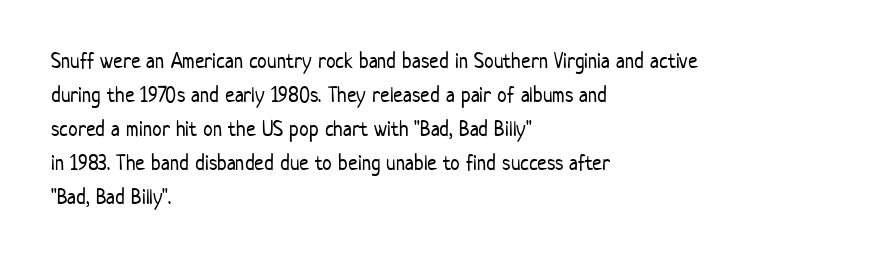
Q: Is the text bold? A: No.
Q: Is the text italic (slanted)? A: No, it is upright.
Q: Is the text underlined? A: No.
Q: How is the paragraph aligned? A: Left-aligned.
Q: Is the spacing between letters normal or unusually wide? A: Normal.
Q: Is the spacing between lines tight, normal or loose? A: Normal.
